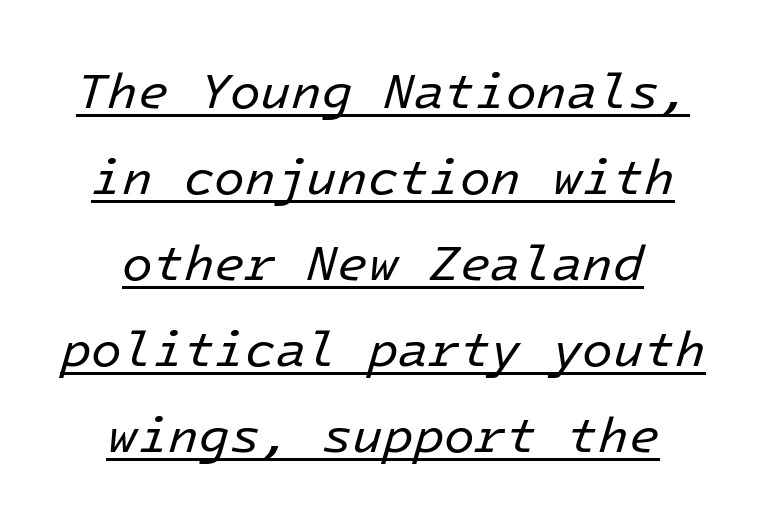
The image shows 50 px regular-weight type, italic (leaning right); set centered, line spacing 1.72x, normal letter spacing, underlined; low stroke contrast and a medium x-height.
